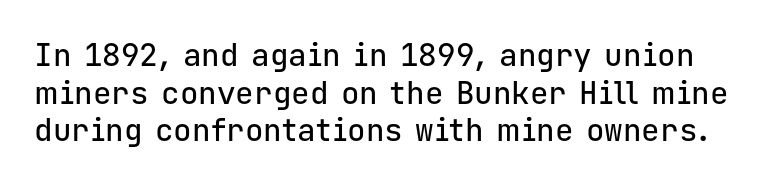
The image shows 31 px sans-serif type, upright, monospaced; set line spacing 1.21x, normal letter spacing, not underlined; low stroke contrast and a medium x-height.
